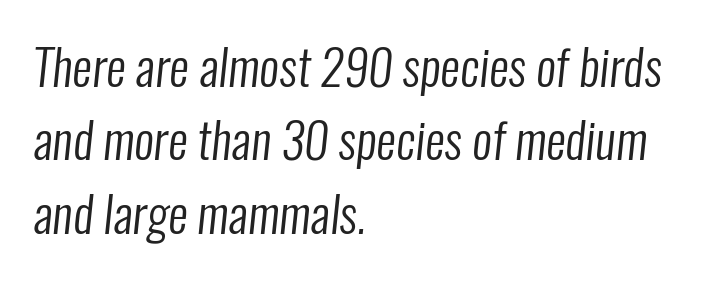
The type is set solid horizontally, with unmodified tracking. Serifs: no, the terminals of the letterforms are clean. The face used here is proportionally spaced, like ordinary book or web type. These lines stack with their left ends in a neat column.
